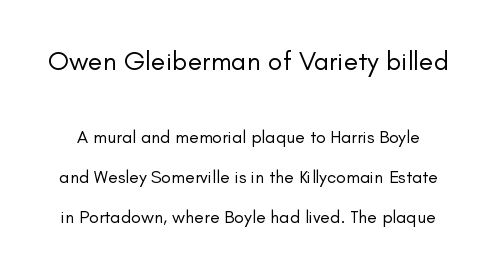
The image shows 27 px text type, upright; set loose line spacing (2.21x), normal letter spacing, not underlined; the first (top) block is 1.5x larger.
